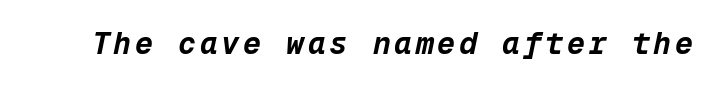
Q: Is the text bold? A: Yes.
Q: Is the text italic (slanted)? A: Yes, it leans right by about 12 degrees.
Q: Is the text underlined? A: No.
Q: Width (condensed, normal, or wide)? A: Normal.
Q: Stroke contrast? A: Low.
Q: x-height? A: Medium.
Q: Monospaced? A: Yes.
